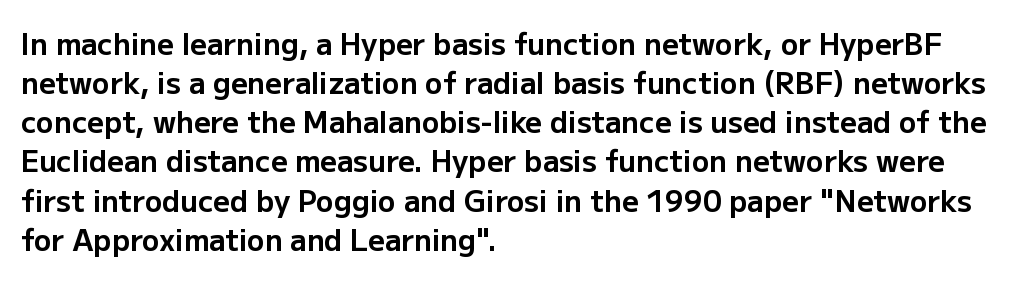
Does the leading feel generous? No, just average. The tracking reads as untouched default to a designer's eye. You can tell it's not italic because the verticals are truly vertical. These lines are composed in type without serifs.
